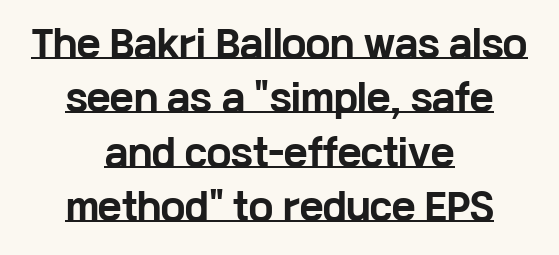
The image shows 36 px bold, wide sans-serif type, upright; set centered, normal line spacing (1.51x), normal letter spacing, underlined; low stroke contrast and a medium x-height.
